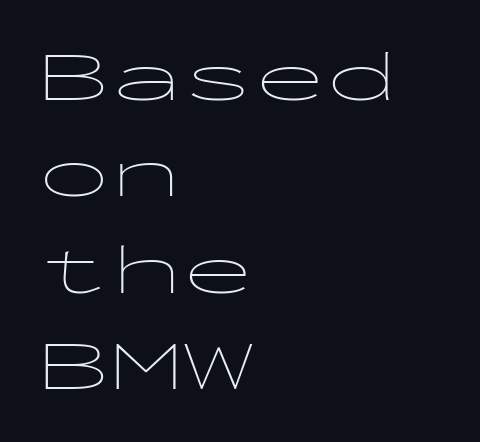
The image shows 72 px thin, wide sans-serif type, upright, monospaced; set left-aligned, normal line spacing (1.34x), normal letter spacing, not underlined; low stroke contrast and a medium x-height.
